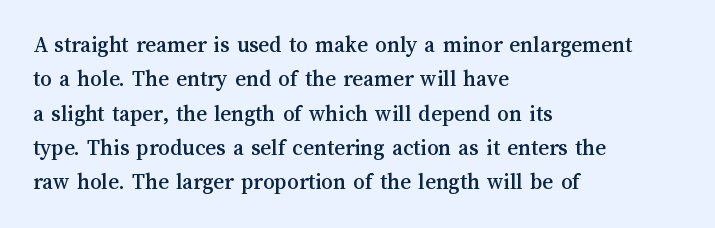
The image shows 23 px text type, upright; set left-aligned, normal line spacing (1.49x), normal letter spacing, not underlined.
